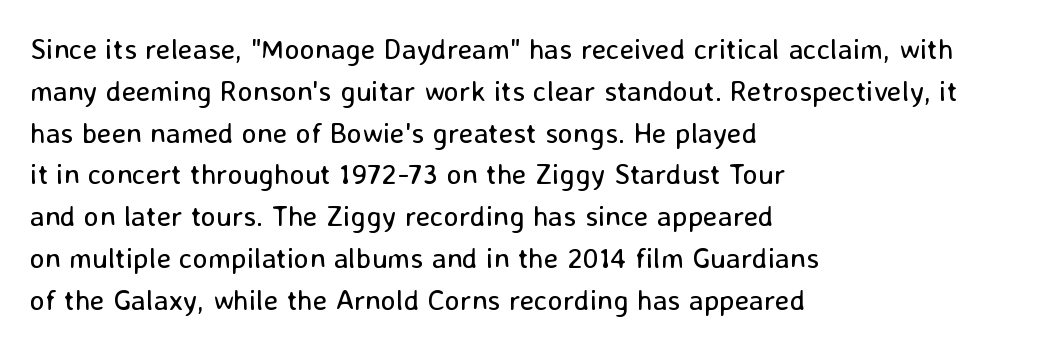
The strokes carry an ordinary text weight at most. Here the glyphs are tracked normally, forming tight word shapes. Stroke terminals: plain, sans-serif. Honestly, there is no underline to notice here at all.
